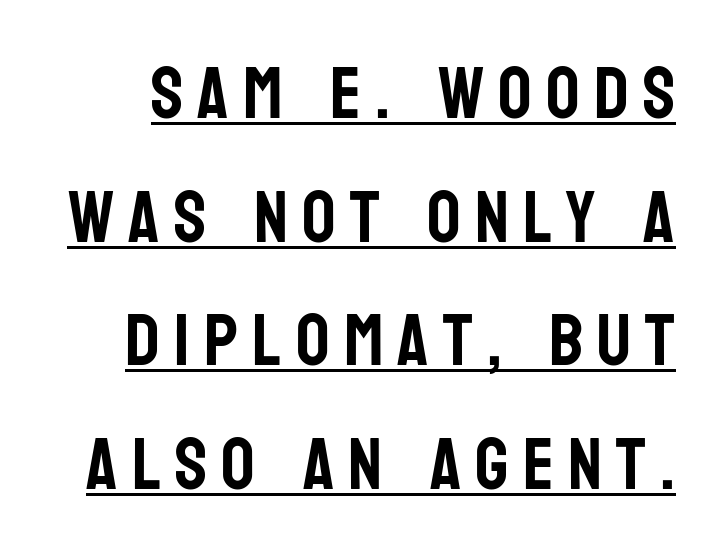
{"serif": "no", "italic": "no", "width": "condensed", "stroke_contrast": "low", "x_height": "large", "monospaced": "no", "underline": "yes", "align": "right", "line_spacing": "normal", "line_spacing_ratio": 1.67, "glyph_px": 74}
